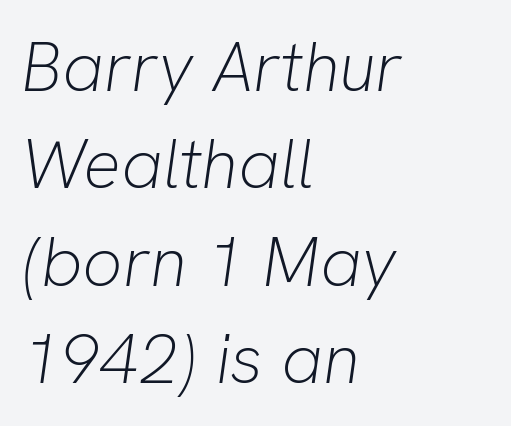
Q: Is the text bold? A: No.
Q: Is the text italic (slanted)? A: Yes, it leans right by about 8 degrees.
Q: Is the text underlined? A: No.
Q: How is the paragraph aligned? A: Left-aligned.
Q: Is the spacing between letters normal or unusually wide? A: Normal.
Q: Is the spacing between lines tight, normal or loose? A: Normal.
Q: Width (condensed, normal, or wide)? A: Normal.
Q: Stroke contrast? A: Low.
Q: x-height? A: Medium.
Q: Monospaced? A: No.
